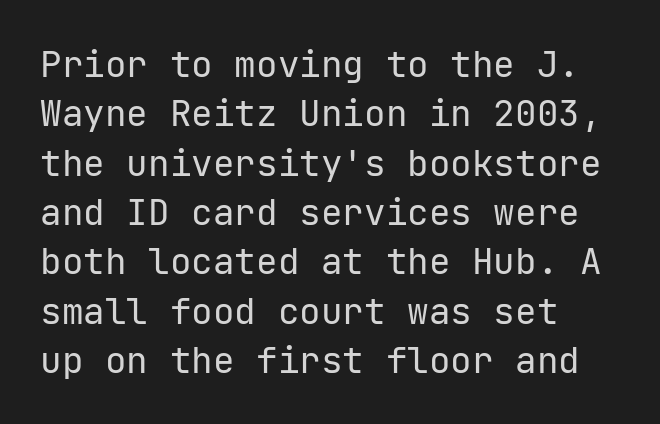
The line-height multiplier appears to be the usual default. The passage shown is not underscored anywhere. Font category for this specimen: sans-serif. A quiet, ordinary-to-light weight characterises the typeface. Which margin do the lines hug? The left one — the right edge is uneven.
